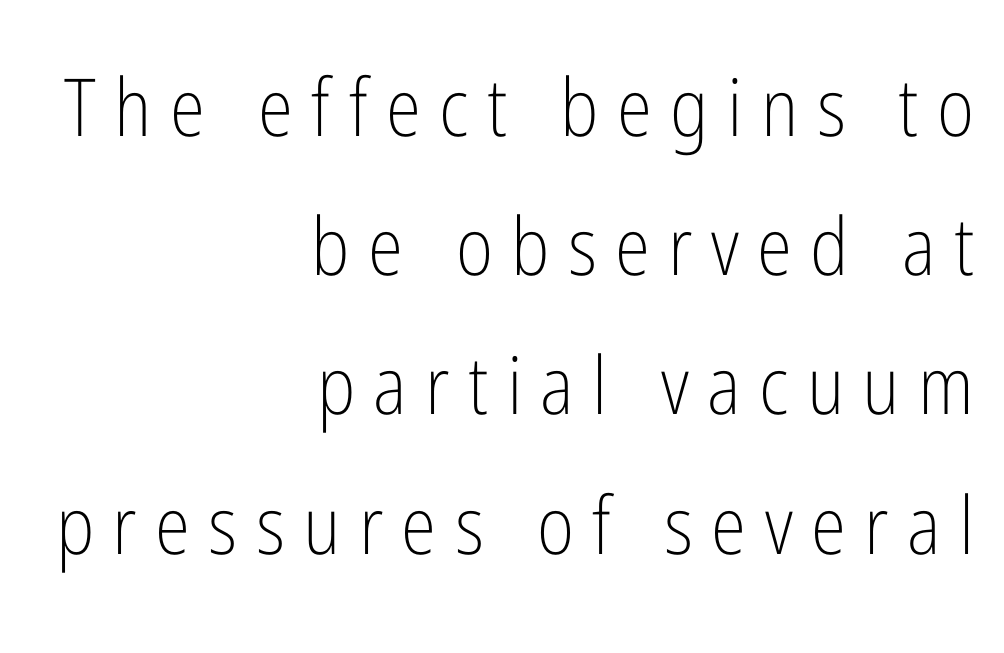
Q: Is the text bold? A: No.
Q: Is the text italic (slanted)? A: No, it is upright.
Q: Is the typeface a serif or a sans-serif typeface? A: Sans-serif.
Q: Is the text underlined? A: No.
Q: How is the paragraph aligned? A: Right-aligned.
Q: Is the spacing between letters normal or unusually wide? A: Unusually wide.
Q: Width (condensed, normal, or wide)? A: Condensed.
Q: Stroke contrast? A: Low.
Q: x-height? A: Medium.
Q: Monospaced? A: No.
